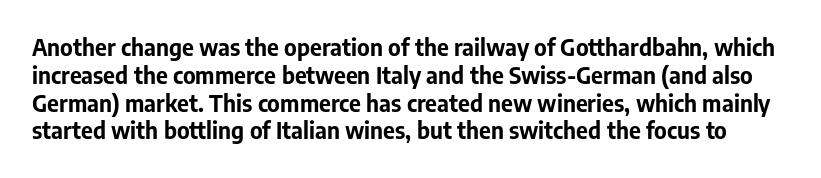
Q: Is the text bold? A: Yes.
Q: Is the text italic (slanted)? A: No, it is upright.
Q: Is the text underlined? A: No.
Q: Is the spacing between letters normal or unusually wide? A: Normal.
